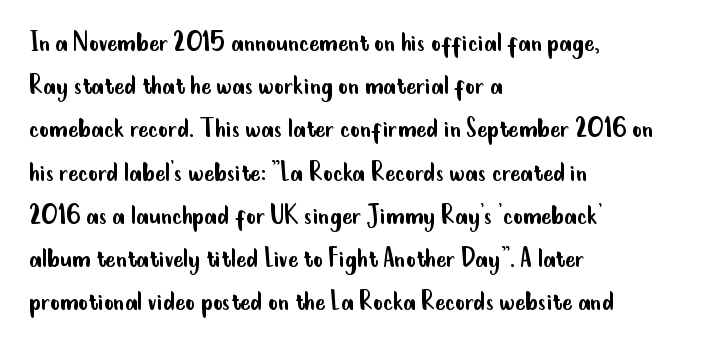
Is this a fixed-width face? No — the glyphs have proportional, varying widths. Grotesque or geometric, the face here clearly has no serifs. The letters stand upright; this is a roman face. The baseline area is clear. The setting favours the left margin, as ordinary paragraphs usually do.
